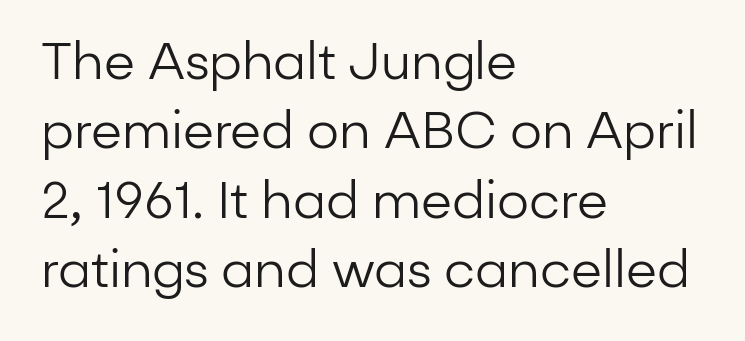
Interline gaps are of average width in this sample. Does the copy run flush right? No — it runs flush left. Think of a printed novel: that variable character pitch is what you see here. Does extra space separate the letters? No, they use regular spacing. Designer's note — italics off, roman on. The string is rendered with underlining switched off.
